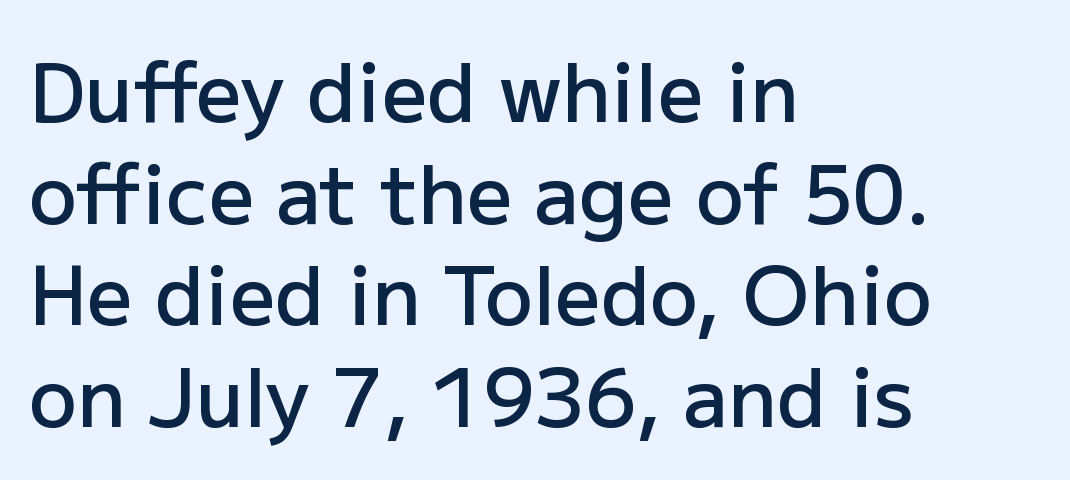
Q: Is the text bold? A: Semi-bold.
Q: Is the text italic (slanted)? A: No, it is upright.
Q: Is the typeface a serif or a sans-serif typeface? A: Sans-serif.
Q: Is the text underlined? A: No.
Q: How is the paragraph aligned? A: Left-aligned.
Q: Is the spacing between letters normal or unusually wide? A: Normal.
Q: Is the spacing between lines tight, normal or loose? A: Normal.
Q: Width (condensed, normal, or wide)? A: Normal.
Q: Stroke contrast? A: Low.
Q: x-height? A: Medium.
Q: Monospaced? A: No.
